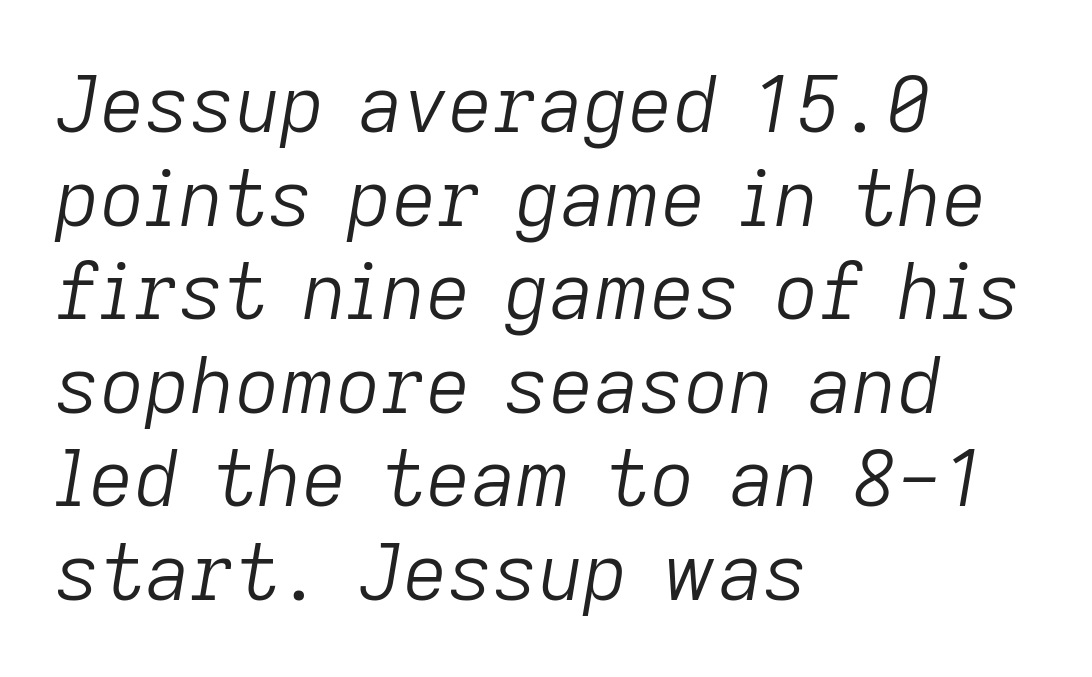
A classic flush-left, rag-right setting is used for this passage. The rendering uses natural spacing where letterforms have individual widths. Beneath every word, the page is bare. Counters stay open thanks to moderate or lighter strokes.
